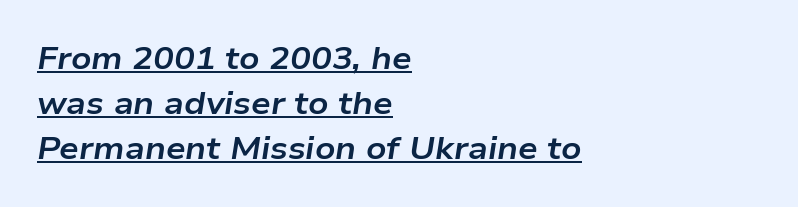
The image shows 31 px bold, wide type, italic (leaning right); set left-aligned, normal line spacing (1.45x), normal letter spacing, underlined; low stroke contrast and a medium x-height.
